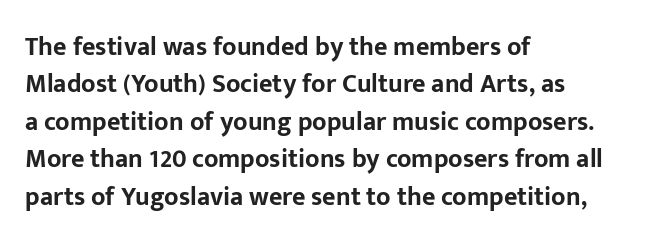
{"italic": "no", "bold": "yes", "underline": "no", "align": "left", "line_spacing": "normal", "line_spacing_ratio": 1.44, "letter_spacing": "normal", "letter_spacing_em": 0.0, "glyph_px": 26}
